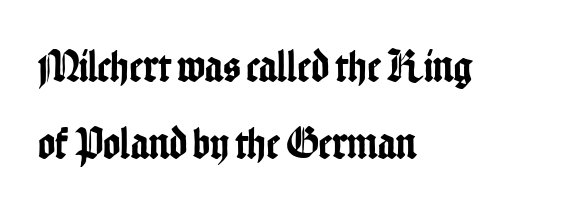
The image shows 46 px condensed sans-serif type, upright; set left-aligned, normal line spacing (1.68x), normal letter spacing, not underlined; low stroke contrast and a medium x-height.
